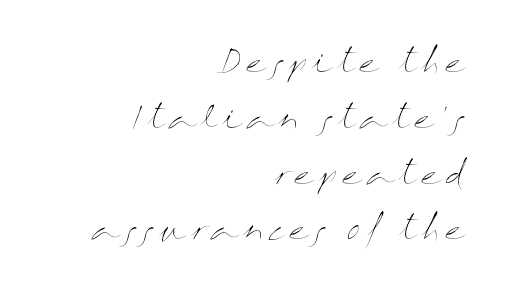
Q: Is the text bold? A: No.
Q: Is the text italic (slanted)? A: Yes.
Q: Is the text underlined? A: No.
Q: How is the paragraph aligned? A: Right-aligned.
Q: Width (condensed, normal, or wide)? A: Wide.
Q: Stroke contrast? A: Medium.
Q: x-height? A: Medium.
Q: Monospaced? A: No.
